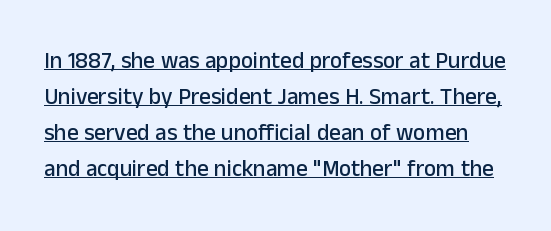
Q: Is the text italic (slanted)? A: No, it is upright.
Q: Is the text underlined? A: Yes.
Q: Is the spacing between letters normal or unusually wide? A: Normal.
Q: Is the spacing between lines tight, normal or loose? A: Normal.
